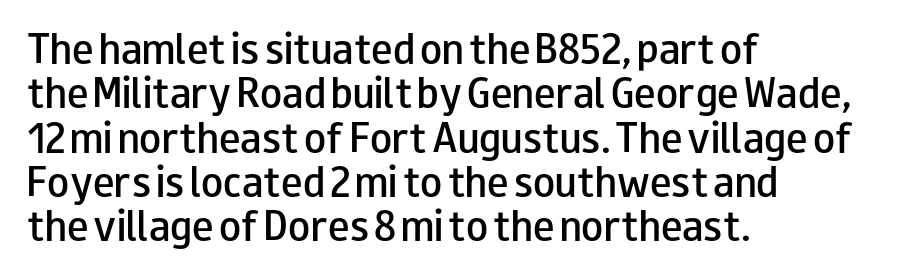
The image shows 36 px semibold, wide sans-serif type, upright; set left-aligned, line spacing 1.23x, normal letter spacing, not underlined; low stroke contrast and a small x-height.
